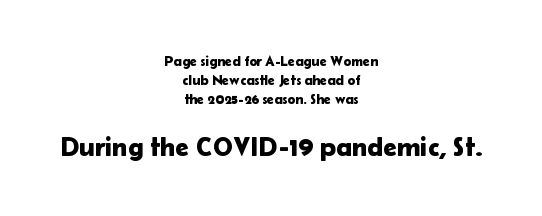
The image shows 27 px text type, upright; set centered, normal line spacing (1.35x), normal letter spacing, not underlined; the second (bottom) block is 1.93x larger.
